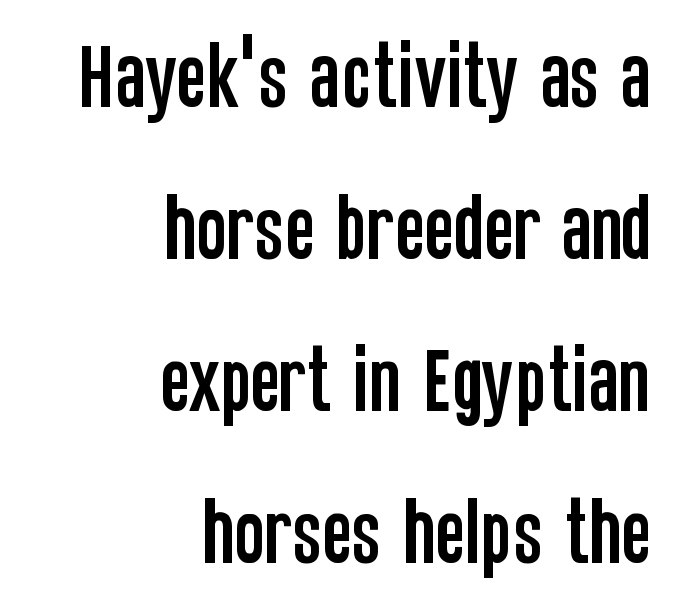
The image shows 72 px condensed sans-serif type, upright; set right-aligned, loose line spacing (2.11x), normal letter spacing, not underlined; low stroke contrast and a large x-height.
